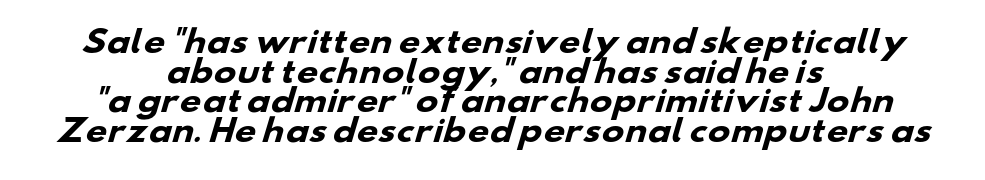
Plenty of ink on the page — the face is bold. The font family rendered here belongs to the sans-serif group. You could not count columns in this text — the font is proportionally spaced. Both edges are ragged and mirror each other, which tells us the setting is centered. Summary of vertical rhythm: compact, with narrow interline spacing. The specimen omits any rule beneath the text block's lines.
